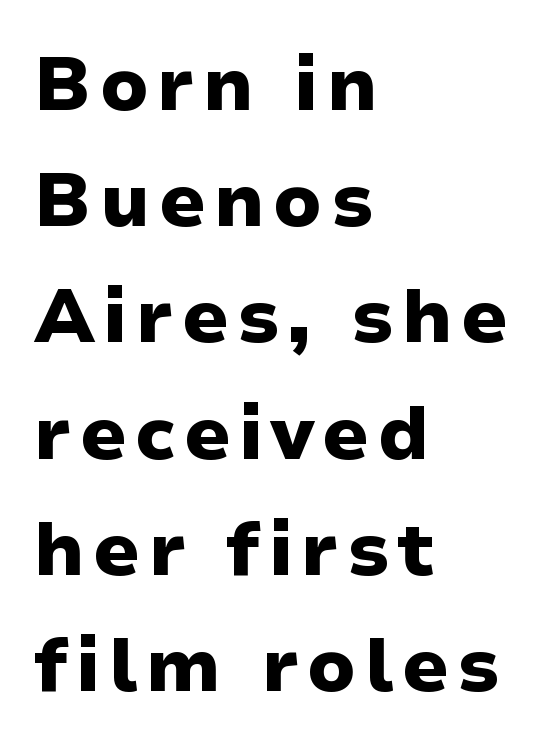
The image shows 75 px heavy sans-serif type, upright; set left-aligned, normal line spacing (1.55x), not underlined; low stroke contrast and a medium x-height.
